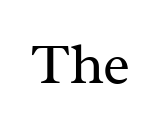
The image shows 57 px regular-weight serif type, upright; set normal letter spacing, not underlined; medium stroke contrast and a medium x-height.
